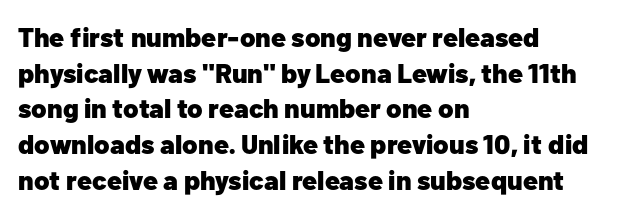
The image shows 27 px bold type, upright; set left-aligned, normal line spacing (1.32x), normal letter spacing, not underlined.
